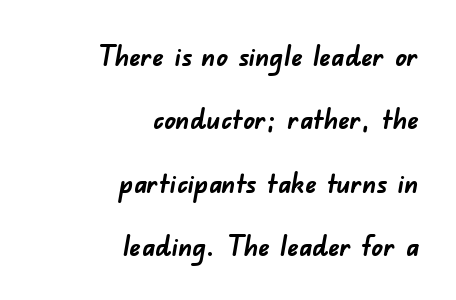
Bold? Absolutely — the strokes are thick and heavy. What stands out about the letter spacing? Nothing — it is the standard amount. Spacing verdict: proportional, widths tailored to each character. Horizontal alignment here is rightward, an uncommon choice for prose. Summary of vertical rhythm: relaxed, with wide interline spacing.
